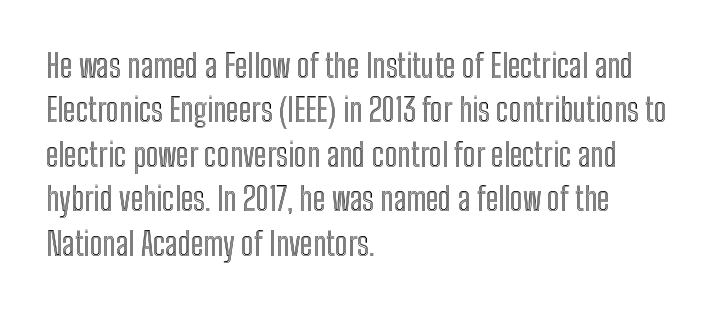
Q: Is the text italic (slanted)? A: No, it is upright.
Q: Is the text underlined? A: No.
Q: How is the paragraph aligned? A: Left-aligned.
Q: Is the spacing between letters normal or unusually wide? A: Normal.
Q: Is the spacing between lines tight, normal or loose? A: Normal.
Q: Width (condensed, normal, or wide)? A: Condensed.
Q: x-height? A: Medium.
Q: Monospaced? A: No.
